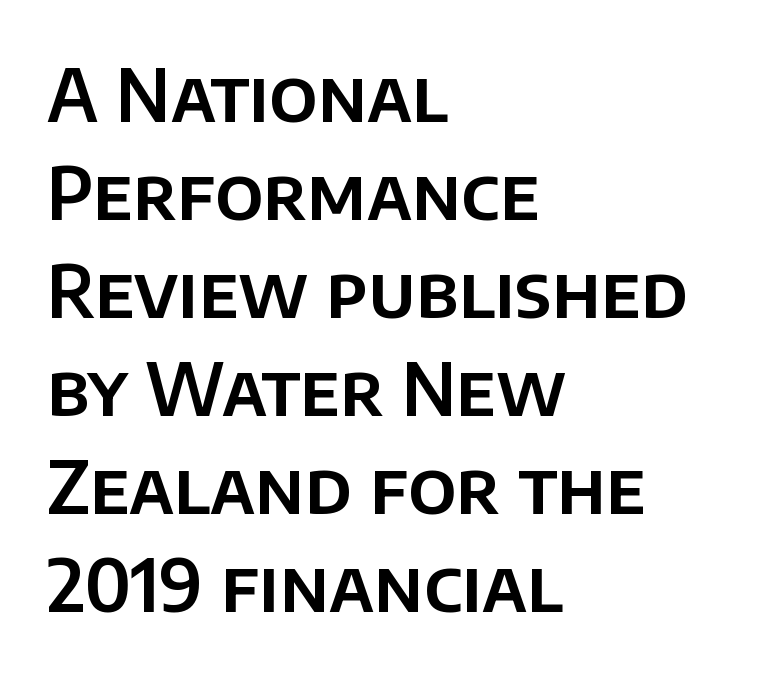
{"serif": "no", "italic": "no", "width": "normal", "stroke_contrast": "low", "x_height": "large", "monospaced": "no", "underline": "no", "align": "left", "line_spacing": "normal", "line_spacing_ratio": 1.36, "letter_spacing": "normal", "letter_spacing_em": 0.0, "glyph_px": 72}
